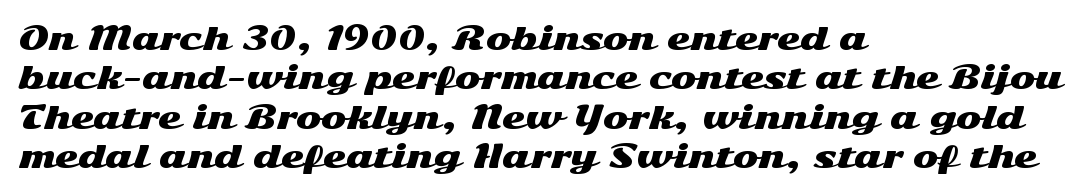
Q: Is the text italic (slanted)? A: Yes.
Q: Is the typeface a serif or a sans-serif typeface? A: Sans-serif.
Q: Is the text underlined? A: No.
Q: How is the paragraph aligned? A: Left-aligned.
Q: Is the spacing between letters normal or unusually wide? A: Normal.
Q: Is the spacing between lines tight, normal or loose? A: Normal.
Q: Width (condensed, normal, or wide)? A: Wide.
Q: Stroke contrast? A: Medium.
Q: x-height? A: Medium.
Q: Monospaced? A: No.
